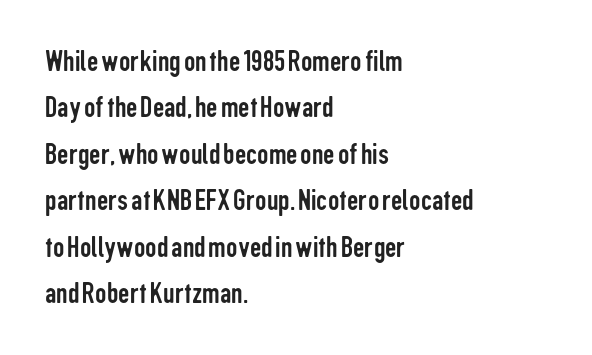
Is the letter spacing exaggerated? No — it looks like the ordinary default. The string is rendered with underlining switched off. Stems here are at most as thick as an everyday book face. In CSS terms this would be text-align: left. The rendering uses natural spacing where letterforms have individual widths. The passage shown is typeset with a sans-serif family.
